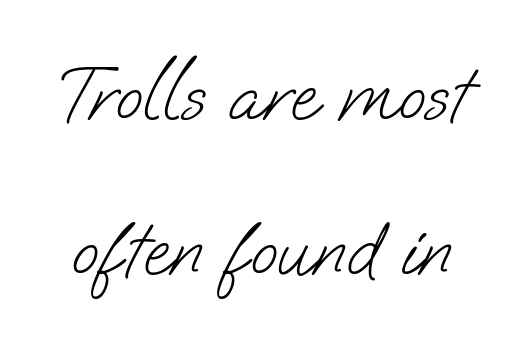
Q: Is the text bold? A: No.
Q: Is the typeface a serif or a sans-serif typeface? A: Sans-serif.
Q: Is the text underlined? A: No.
Q: Is the spacing between letters normal or unusually wide? A: Normal.
Q: Is the spacing between lines tight, normal or loose? A: Loose.
Q: Width (condensed, normal, or wide)? A: Normal.
Q: Stroke contrast? A: Low.
Q: x-height? A: Small.
Q: Monospaced? A: No.
